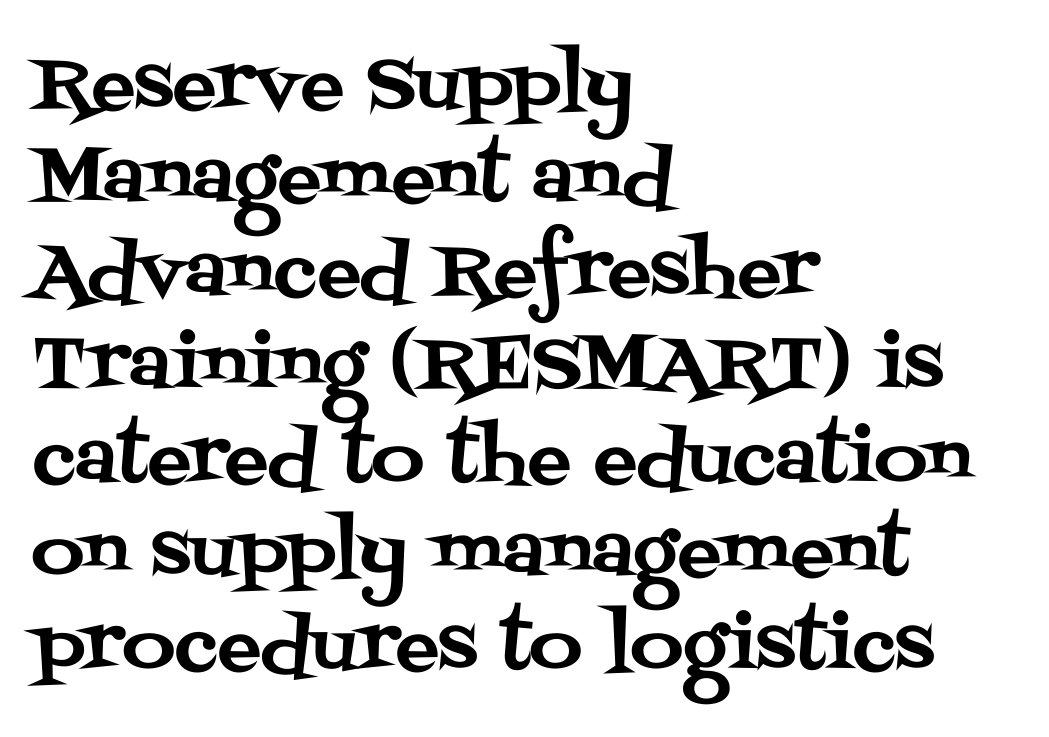
Q: Is the text italic (slanted)? A: No, it is upright.
Q: Is the typeface a serif or a sans-serif typeface? A: Serif.
Q: Is the text underlined? A: No.
Q: How is the paragraph aligned? A: Left-aligned.
Q: Is the spacing between letters normal or unusually wide? A: Normal.
Q: Is the spacing between lines tight, normal or loose? A: Normal.
Q: Width (condensed, normal, or wide)? A: Normal.
Q: Stroke contrast? A: Medium.
Q: x-height? A: Large.
Q: Monospaced? A: No.
